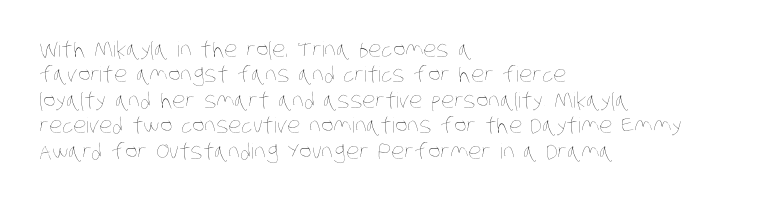
The image shows 21 px text type; set left-aligned, line spacing 1.21x, normal letter spacing, not underlined.
